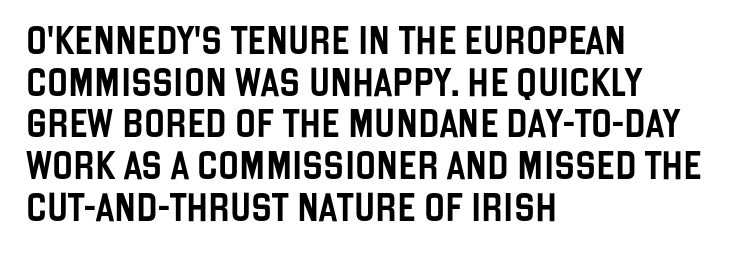
The image shows 28 px condensed sans-serif type, upright; set left-aligned, normal line spacing (1.49x), normal letter spacing, not underlined; low stroke contrast and a large x-height.
